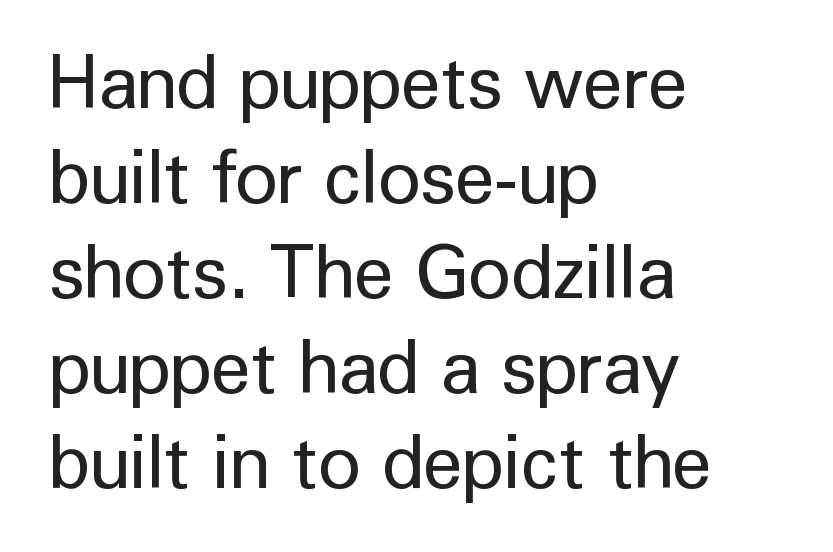
Q: Is the text bold? A: No.
Q: Is the text italic (slanted)? A: No, it is upright.
Q: Is the typeface a serif or a sans-serif typeface? A: Sans-serif.
Q: Is the text underlined? A: No.
Q: How is the paragraph aligned? A: Left-aligned.
Q: Is the spacing between letters normal or unusually wide? A: Normal.
Q: Is the spacing between lines tight, normal or loose? A: Normal.
Q: Width (condensed, normal, or wide)? A: Normal.
Q: Stroke contrast? A: Low.
Q: x-height? A: Medium.
Q: Monospaced? A: No.
